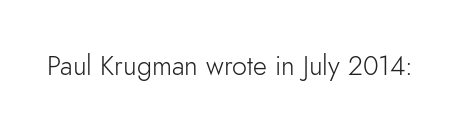
{"italic": "no", "bold": "no", "underline": "no", "letter_spacing": "normal", "letter_spacing_em": 0.0, "glyph_px": 27}
